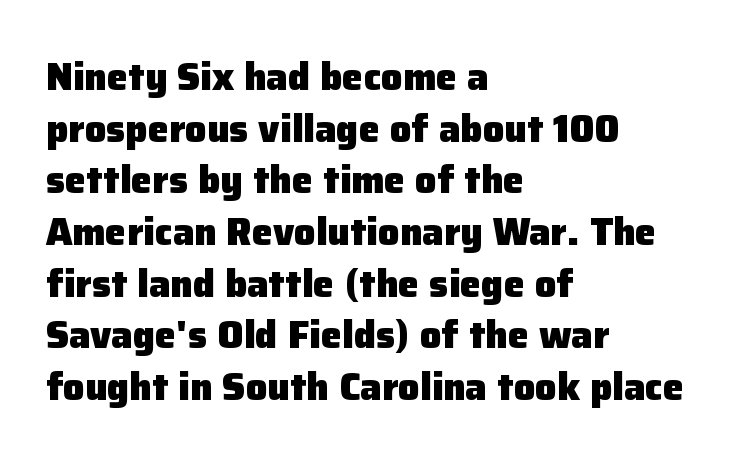
Q: Is the text bold? A: Yes.
Q: Is the text italic (slanted)? A: No, it is upright.
Q: Is the typeface a serif or a sans-serif typeface? A: Sans-serif.
Q: Is the text underlined? A: No.
Q: How is the paragraph aligned? A: Left-aligned.
Q: Is the spacing between letters normal or unusually wide? A: Normal.
Q: Is the spacing between lines tight, normal or loose? A: Normal.
Q: Width (condensed, normal, or wide)? A: Normal.
Q: Stroke contrast? A: Low.
Q: x-height? A: Medium.
Q: Monospaced? A: No.
